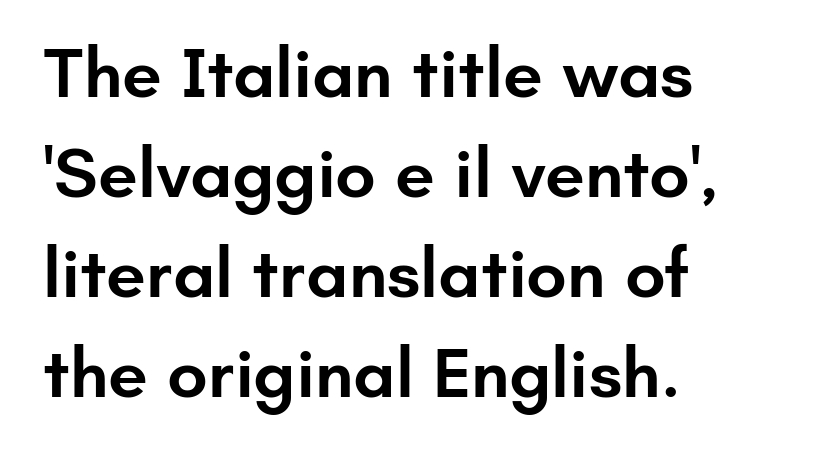
Q: Is the text bold? A: Semi-bold.
Q: Is the text italic (slanted)? A: No, it is upright.
Q: Is the typeface a serif or a sans-serif typeface? A: Sans-serif.
Q: Is the text underlined? A: No.
Q: How is the paragraph aligned? A: Left-aligned.
Q: Is the spacing between letters normal or unusually wide? A: Normal.
Q: Is the spacing between lines tight, normal or loose? A: Normal.
Q: Width (condensed, normal, or wide)? A: Normal.
Q: Stroke contrast? A: Low.
Q: x-height? A: Small.
Q: Monospaced? A: No.
